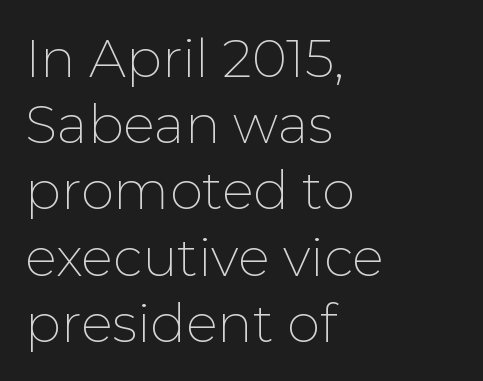
Q: Is the text bold? A: No.
Q: Is the text italic (slanted)? A: No, it is upright.
Q: Is the typeface a serif or a sans-serif typeface? A: Sans-serif.
Q: Is the text underlined? A: No.
Q: How is the paragraph aligned? A: Left-aligned.
Q: Is the spacing between letters normal or unusually wide? A: Normal.
Q: Is the spacing between lines tight, normal or loose? A: Normal.
Q: Width (condensed, normal, or wide)? A: Normal.
Q: Stroke contrast? A: Low.
Q: x-height? A: Medium.
Q: Monospaced? A: No.
